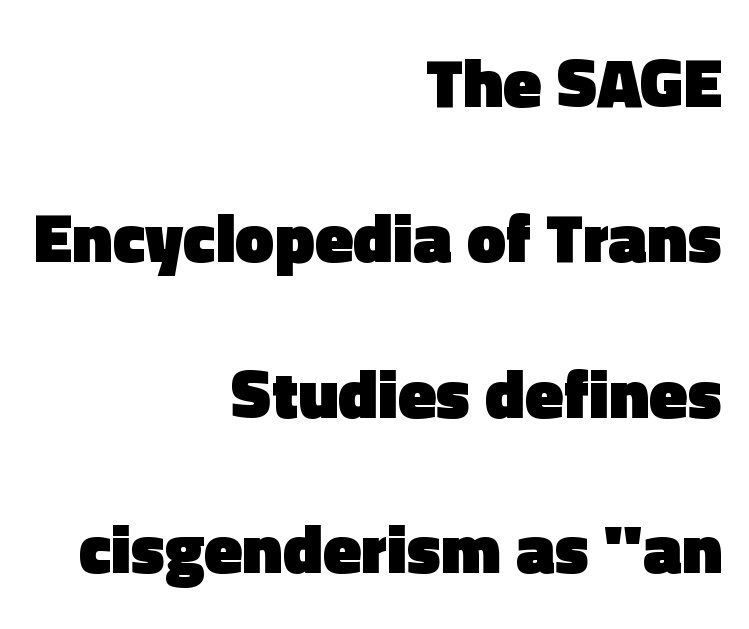
{"serif": "no", "italic": "no", "bold": "yes", "weight": "heavy", "width": "normal", "x_height": "medium", "monospaced": "no", "underline": "no", "align": "right", "line_spacing": "loose", "line_spacing_ratio": 2.22, "letter_spacing": "normal", "letter_spacing_em": 0.0, "glyph_px": 70}
